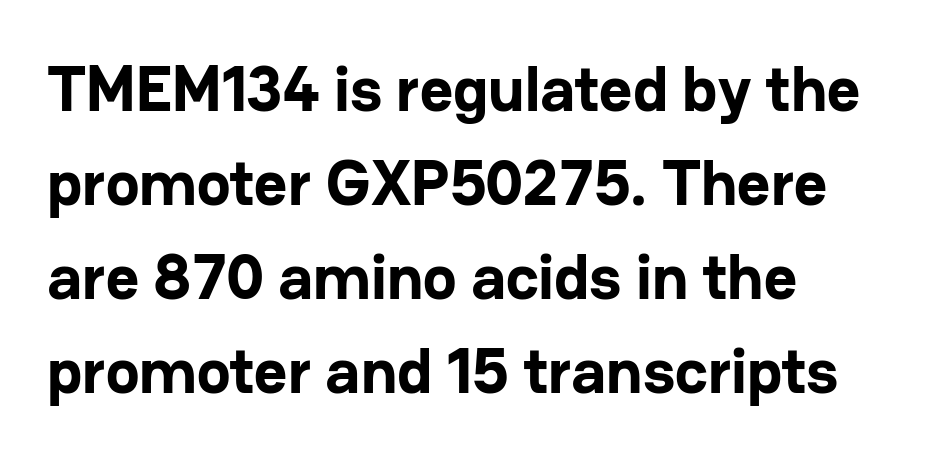
These lines are rendered in a variable-pitch font. The horizontal fit of the characters is conventional and even. Plenty of ink on the page — the face is bold. The characters display no serif detailing; their extremities are plain.
